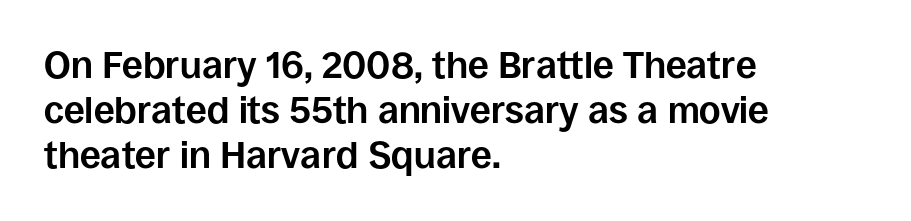
The image shows 37 px bold sans-serif type, upright; set left-aligned, line spacing 1.21x, normal letter spacing, not underlined; low stroke contrast and a large x-height.
